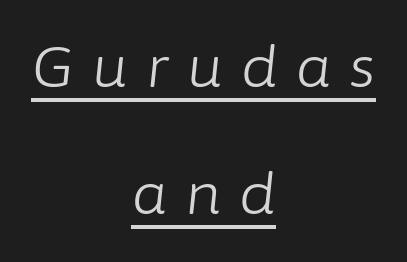
Q: Is the text bold? A: No.
Q: Is the text italic (slanted)? A: Yes, it leans right by about 6 degrees.
Q: Is the text underlined? A: Yes.
Q: How is the paragraph aligned? A: Centered.
Q: Is the spacing between letters normal or unusually wide? A: Unusually wide.
Q: Is the spacing between lines tight, normal or loose? A: Loose.
Q: Width (condensed, normal, or wide)? A: Normal.
Q: Stroke contrast? A: Low.
Q: x-height? A: Medium.
Q: Monospaced? A: No.
